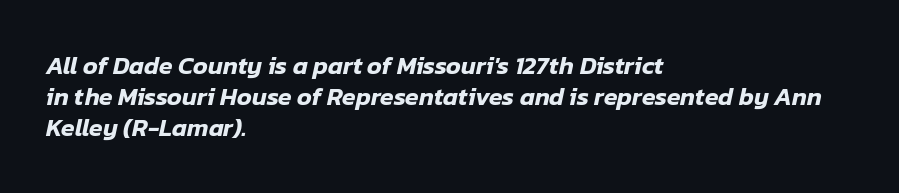
{"italic": "yes", "lean": "right", "slant_degrees": 12, "underline": "no", "align": "left", "line_spacing": "normal", "line_spacing_ratio": 1.25, "letter_spacing": "normal", "letter_spacing_em": 0.0, "glyph_px": 25}
